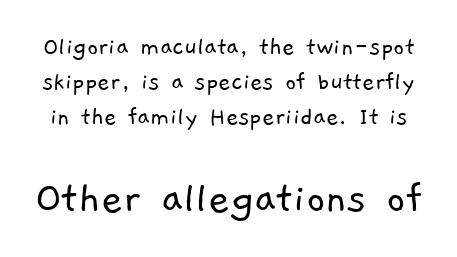
Stroke mass is kept to a normal reading level or below. Students, note that the glyphs here touch the page at normal intervals. Grotesque or geometric, the face here clearly has no serifs. The strip under each line holds only bare page. This sample has the flowing, uneven cadence of proportional lettering.
